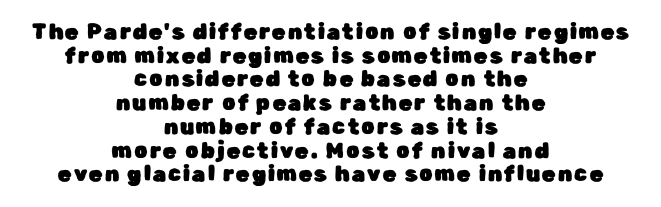
Posture: straight, roman, zero tilt. This rendering uses center alignment, leaving both contours irregular but symmetric. Cramped leading. Only glyphs here, with clear space below each row.
